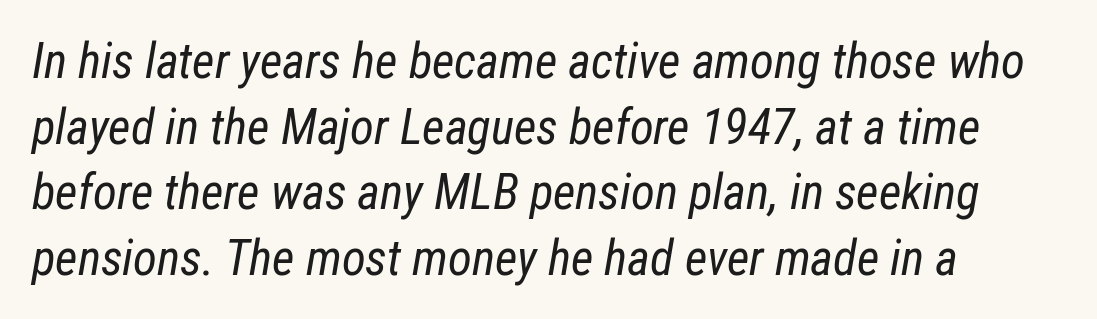
Q: Is the text bold? A: No.
Q: Is the text italic (slanted)? A: Yes, it leans right by about 12 degrees.
Q: Is the text underlined? A: No.
Q: How is the paragraph aligned? A: Left-aligned.
Q: Is the spacing between letters normal or unusually wide? A: Normal.
Q: Is the spacing between lines tight, normal or loose? A: Normal.
Q: Width (condensed, normal, or wide)? A: Condensed.
Q: Stroke contrast? A: Low.
Q: x-height? A: Medium.
Q: Monospaced? A: No.
